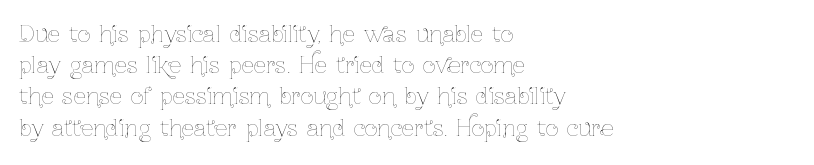
{"italic": "no", "bold": "no", "underline": "no", "align": "left", "line_spacing": "normal", "line_spacing_ratio": 1.42, "letter_spacing": "normal", "letter_spacing_em": 0.0, "glyph_px": 22}
